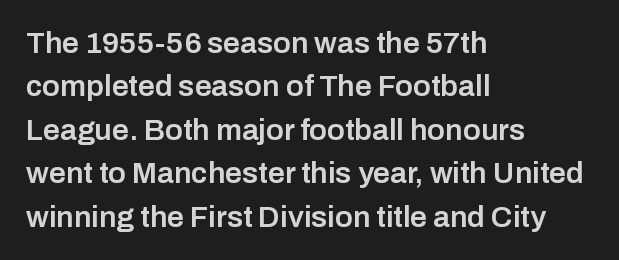
{"serif": "no", "italic": "no", "bold": "semi", "weight": "semibold", "width": "normal", "stroke_contrast": "low", "x_height": "medium", "monospaced": "no", "underline": "no", "align": "left", "line_spacing": "normal", "line_spacing_ratio": 1.45, "letter_spacing": "normal", "letter_spacing_em": 0.0, "glyph_px": 30}
